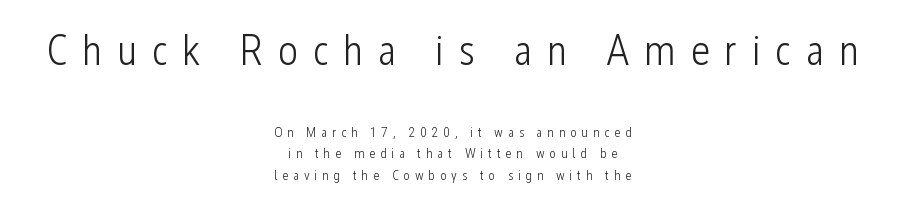
Q: Is the text bold? A: No.
Q: Is the text italic (slanted)? A: No, it is upright.
Q: Is the typeface a serif or a sans-serif typeface? A: Sans-serif.
Q: Is the text underlined? A: No.
Q: How is the paragraph aligned? A: Centered.
Q: Is the spacing between letters normal or unusually wide? A: Unusually wide.
Q: Is the spacing between lines tight, normal or loose? A: Normal.
Q: Which block of text is set in a larger size, the first (top) or the second (bottom)? A: The first (top) one.
Q: Width (condensed, normal, or wide)? A: Condensed.
Q: Stroke contrast? A: Low.
Q: x-height? A: Medium.
Q: Monospaced? A: No.
